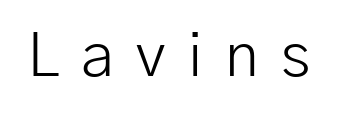
{"serif": "no", "italic": "no", "bold": "no", "weight": "light", "width": "normal", "stroke_contrast": "low", "x_height": "medium", "monospaced": "no", "underline": "no", "letter_spacing": "wide", "letter_spacing_em": 0.36, "glyph_px": 61}
